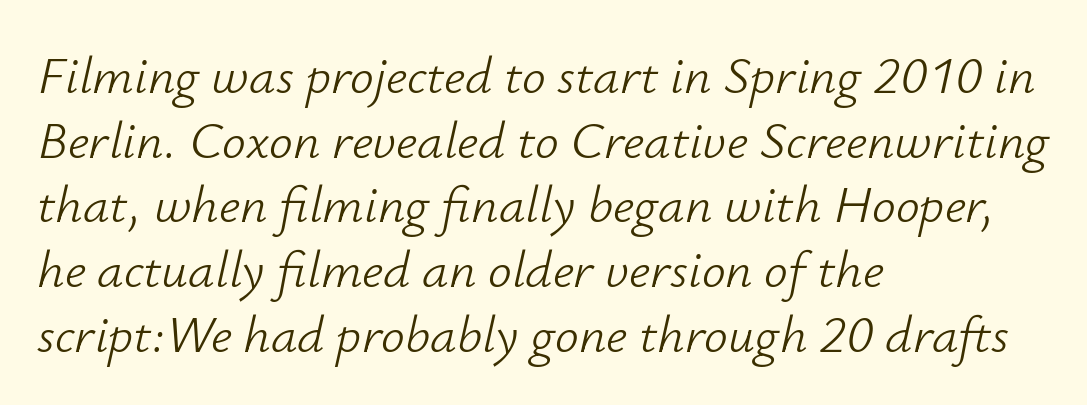
Q: Is the text bold? A: No.
Q: Is the text italic (slanted)? A: Yes, it leans right by about 12 degrees.
Q: Is the text underlined? A: No.
Q: How is the paragraph aligned? A: Left-aligned.
Q: Is the spacing between letters normal or unusually wide? A: Normal.
Q: Width (condensed, normal, or wide)? A: Normal.
Q: Stroke contrast? A: Low.
Q: x-height? A: Small.
Q: Monospaced? A: No.
